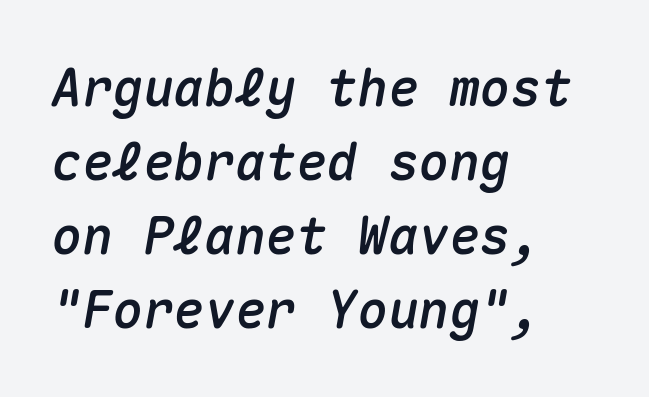
Words appear dense and cohesive because spacing is normal. This sample has the even, mechanical cadence of fixed-width lettering. The glyphs look as if they've been sheared to an angle. Vertically, the passage feels balanced, rows spaced as you'd expect.
